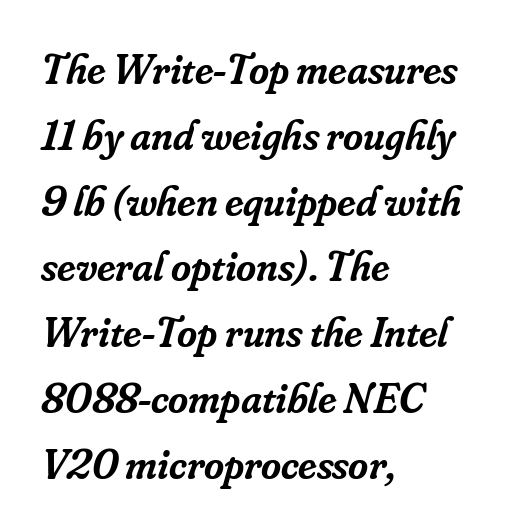
Q: Is the text bold? A: Semi-bold.
Q: Is the text italic (slanted)? A: Yes, it leans right by about 16 degrees.
Q: Is the typeface a serif or a sans-serif typeface? A: Serif.
Q: Is the text underlined? A: No.
Q: How is the paragraph aligned? A: Left-aligned.
Q: Is the spacing between letters normal or unusually wide? A: Normal.
Q: Is the spacing between lines tight, normal or loose? A: Normal.
Q: Width (condensed, normal, or wide)? A: Normal.
Q: Stroke contrast? A: Low.
Q: x-height? A: Small.
Q: Monospaced? A: No.
